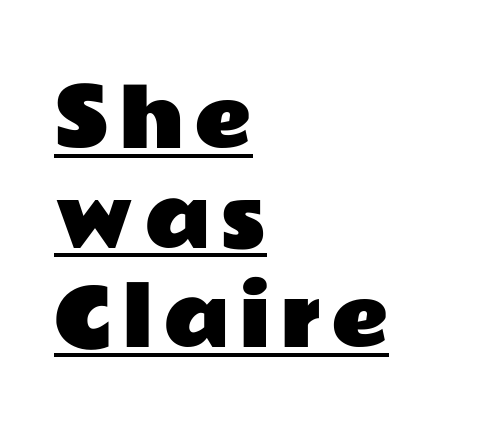
{"serif": "no", "italic": "no", "width": "wide", "stroke_contrast": "low", "x_height": "medium", "monospaced": "no", "underline": "yes", "align": "left", "line_spacing": "normal", "line_spacing_ratio": 1.26, "glyph_px": 79}
